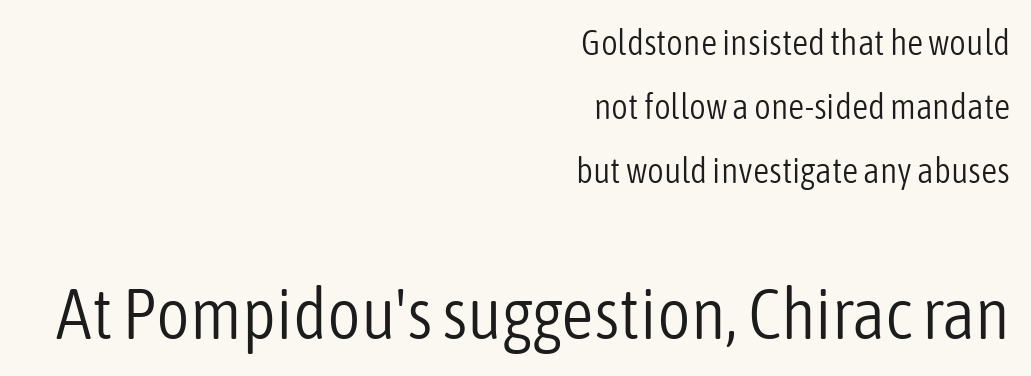
Standard letterfit; no display-style spreading of the glyphs. Tall strokes in this sample are plumb rather than angled. The passage shown begins with its smaller block and ends with its larger one. The lines are quadded right. Think of a printed novel: that variable character pitch is what you see here.
